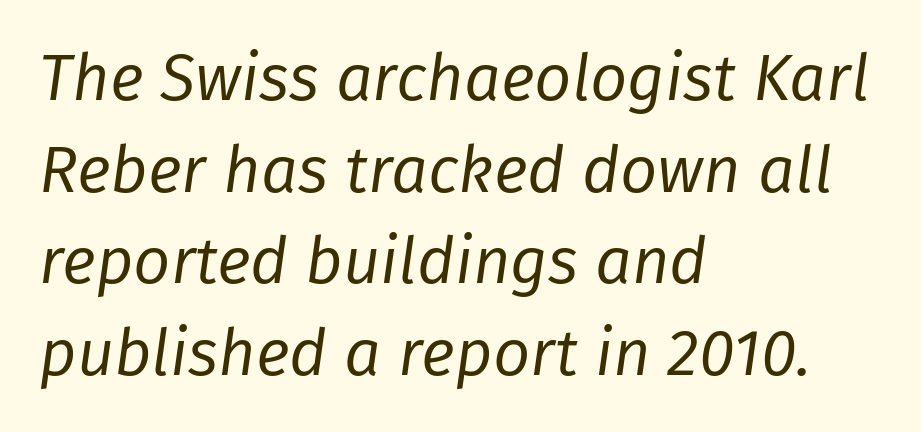
Each letter keeps its own natural width here, so spacing adapts to shape. Look at the tracking — it's just the regular setting, nothing added. Descenders hang freely into open space. No heavy texture on the line: the type isn't bold.
